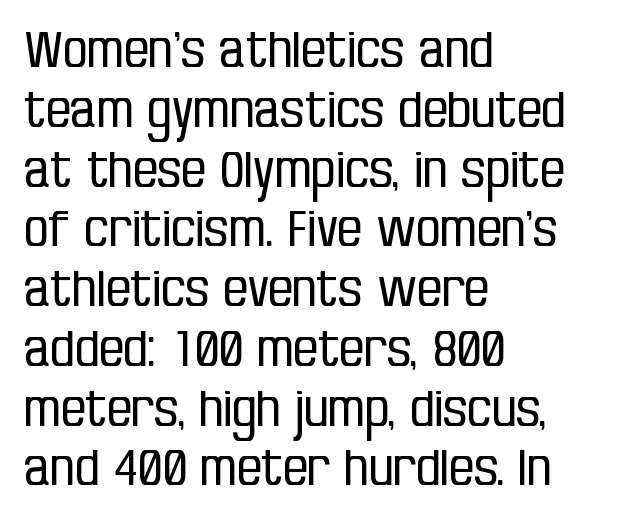
Q: Is the text bold? A: No.
Q: Is the text italic (slanted)? A: No, it is upright.
Q: Is the typeface a serif or a sans-serif typeface? A: Sans-serif.
Q: Is the text underlined? A: No.
Q: How is the paragraph aligned? A: Left-aligned.
Q: Is the spacing between letters normal or unusually wide? A: Normal.
Q: Width (condensed, normal, or wide)? A: Condensed.
Q: Stroke contrast? A: Low.
Q: x-height? A: Large.
Q: Monospaced? A: No.
